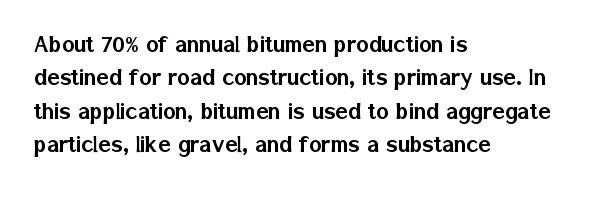
Beneath every word, the page is bare. Evenly set lines give the paragraph a standard silhouette. The compositor pushed each line to the left boundary. Spacing between characters is what you'd get straight out of the box. When letters stand straight like this, we call the style roman or upright.
